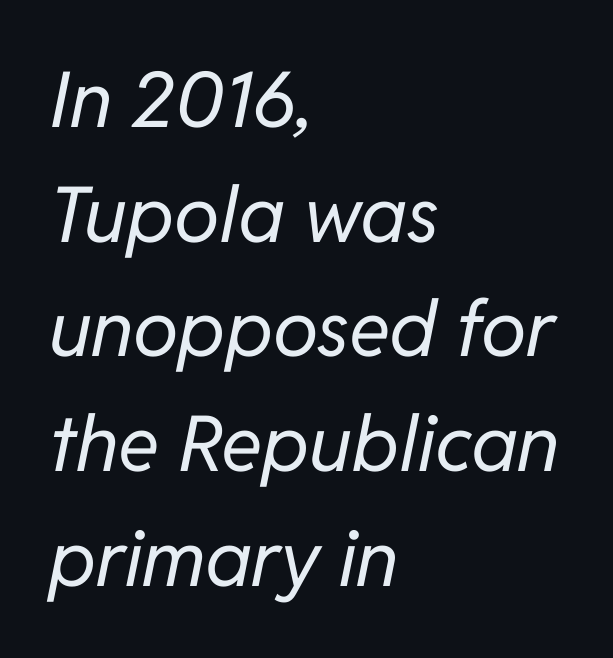
Would a proofreader flag this as italicized? Yes. The rendering uses natural spacing where letterforms have individual widths. The zone under the glyphs is completely vacant. One glance says typical: line gaps are just what's usual. One-word summary of the alignment: left.
